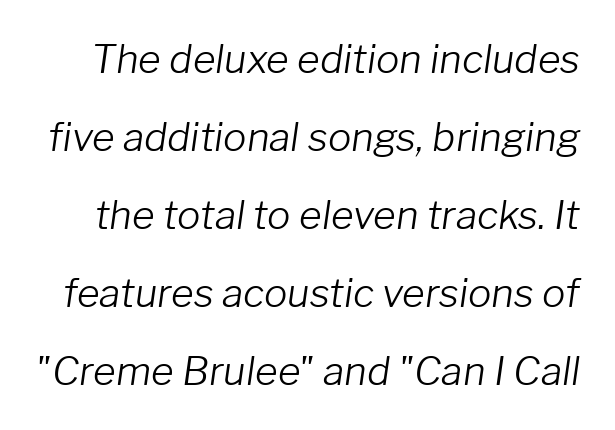
Q: Is the text bold? A: No.
Q: Is the text italic (slanted)? A: Yes, it leans right by about 8 degrees.
Q: Is the text underlined? A: No.
Q: Is the spacing between letters normal or unusually wide? A: Normal.
Q: Is the spacing between lines tight, normal or loose? A: Loose.
Q: Width (condensed, normal, or wide)? A: Normal.
Q: Stroke contrast? A: Low.
Q: x-height? A: Medium.
Q: Monospaced? A: No.
